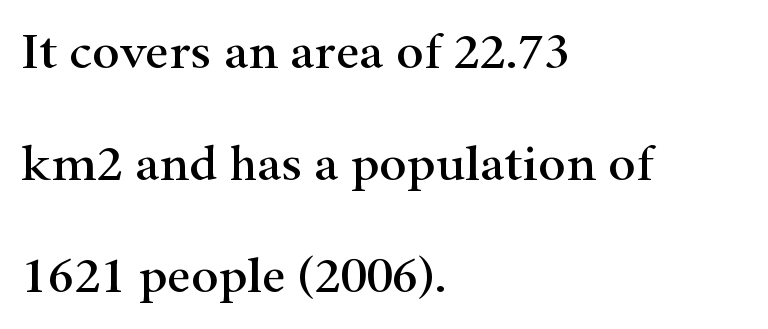
Unlike italic type, these characters show no tilt at all. Looks like regular typesetting: each glyph gets only the width it needs. Underline: absent. The letters sit at their default tracking, neither squeezed nor spread. Observe the serifs anchoring each vertical stroke in this sample. One glance says open: line gaps are wider than usual.
